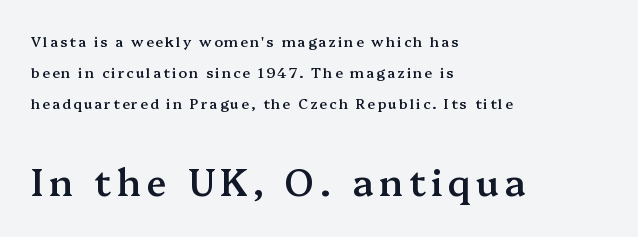
Q: Is the text bold? A: Semi-bold.
Q: Is the text italic (slanted)? A: No, it is upright.
Q: Is the typeface a serif or a sans-serif typeface? A: Serif.
Q: Is the text underlined? A: No.
Q: How is the paragraph aligned? A: Left-aligned.
Q: Is the spacing between lines tight, normal or loose? A: Loose.
Q: Which block of text is set in a larger size, the first (top) or the second (bottom)? A: The second (bottom) one.
Q: Width (condensed, normal, or wide)? A: Normal.
Q: Stroke contrast? A: Medium.
Q: x-height? A: Medium.
Q: Monospaced? A: No.
